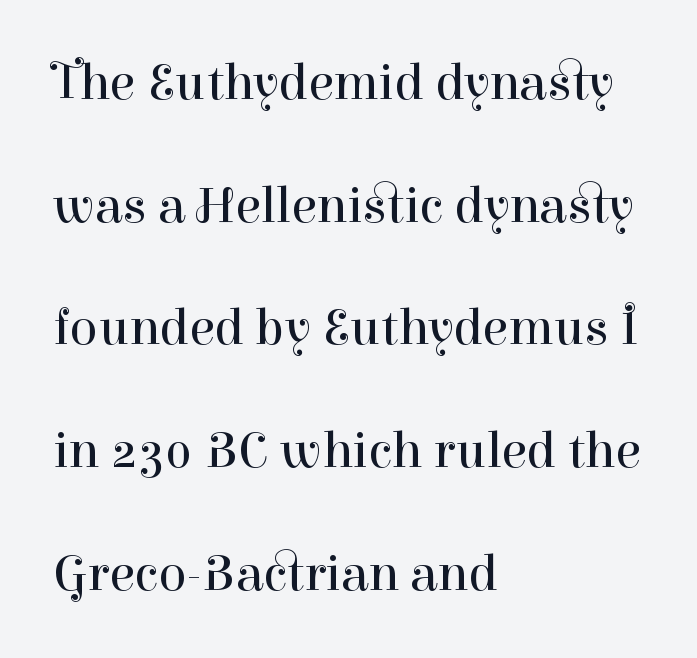
Q: Is the text bold? A: No.
Q: Is the text italic (slanted)? A: No, it is upright.
Q: Is the typeface a serif or a sans-serif typeface? A: Serif.
Q: Is the text underlined? A: No.
Q: How is the paragraph aligned? A: Left-aligned.
Q: Is the spacing between letters normal or unusually wide? A: Normal.
Q: Is the spacing between lines tight, normal or loose? A: Loose.
Q: Width (condensed, normal, or wide)? A: Normal.
Q: Stroke contrast? A: High.
Q: x-height? A: Medium.
Q: Monospaced? A: No.
